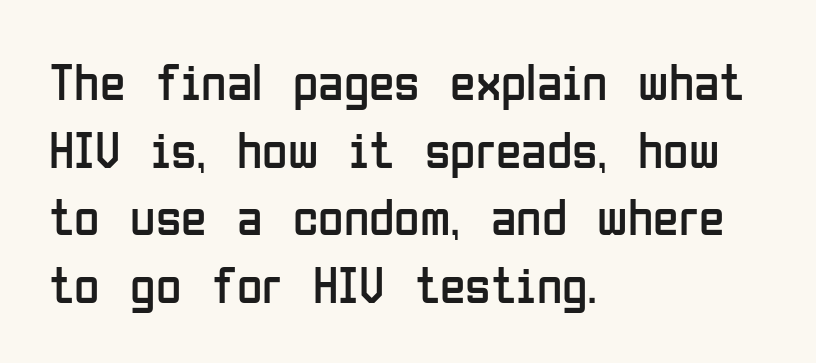
Anything drawn beneath the words? Only blank space. Posture: vertical. Stroke terminals: plain, sans-serif. Spacing between characters is what you'd get straight out of the box. Varying glyph widths throughout — classic text-font behaviour.
